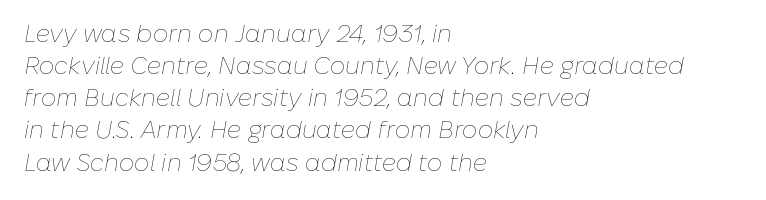
{"italic": "yes", "lean": "right", "slant_degrees": 10, "bold": "no", "underline": "no", "align": "left", "line_spacing": "normal", "line_spacing_ratio": 1.34, "letter_spacing": "normal", "letter_spacing_em": 0.0, "glyph_px": 24}
